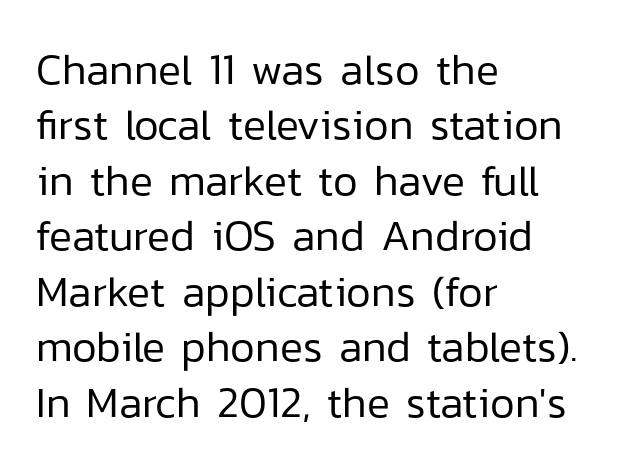
Think of a printed novel: that variable character pitch is what you see here. These lines are composed in type without serifs. Style check: upright. Words float on clear page, feet unadorned. The strokes carry an ordinary text weight at most.
